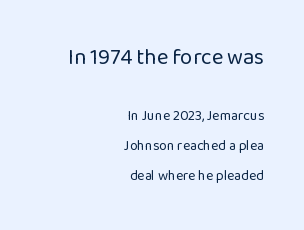
Posture: upright roman. Standard letterfit; no display-style spreading of the glyphs. Weight: in the light-to-regular range. The block of text is sparse from top to bottom, with ample space between rows.
